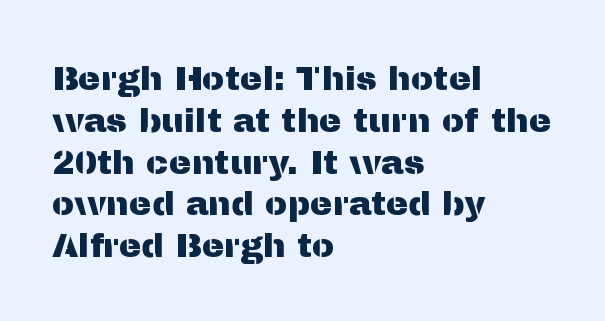
Q: Is the text italic (slanted)? A: No, it is upright.
Q: Is the typeface a serif or a sans-serif typeface? A: Sans-serif.
Q: Is the text underlined? A: No.
Q: How is the paragraph aligned? A: Left-aligned.
Q: Is the spacing between letters normal or unusually wide? A: Normal.
Q: Width (condensed, normal, or wide)? A: Normal.
Q: Stroke contrast? A: Medium.
Q: x-height? A: Medium.
Q: Monospaced? A: No.
